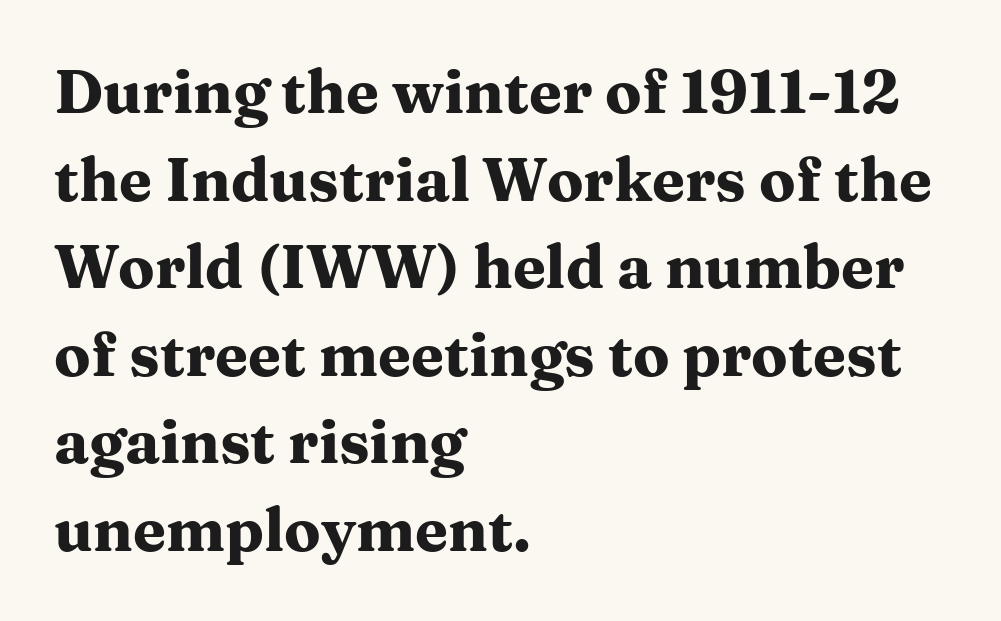
{"serif": "yes", "italic": "no", "bold": "yes", "weight": "heavy", "width": "wide", "stroke_contrast": "medium", "x_height": "medium", "monospaced": "no", "underline": "no", "align": "left", "line_spacing": "normal", "line_spacing_ratio": 1.46, "letter_spacing": "normal", "letter_spacing_em": 0.0, "glyph_px": 60}
